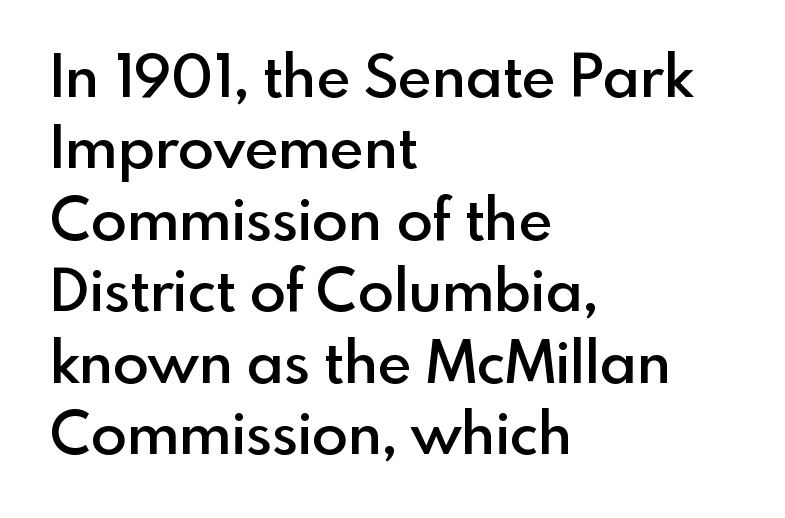
Q: Is the text bold? A: Semi-bold.
Q: Is the text italic (slanted)? A: No, it is upright.
Q: Is the typeface a serif or a sans-serif typeface? A: Sans-serif.
Q: Is the text underlined? A: No.
Q: How is the paragraph aligned? A: Left-aligned.
Q: Is the spacing between letters normal or unusually wide? A: Normal.
Q: Width (condensed, normal, or wide)? A: Normal.
Q: x-height? A: Small.
Q: Monospaced? A: No.
